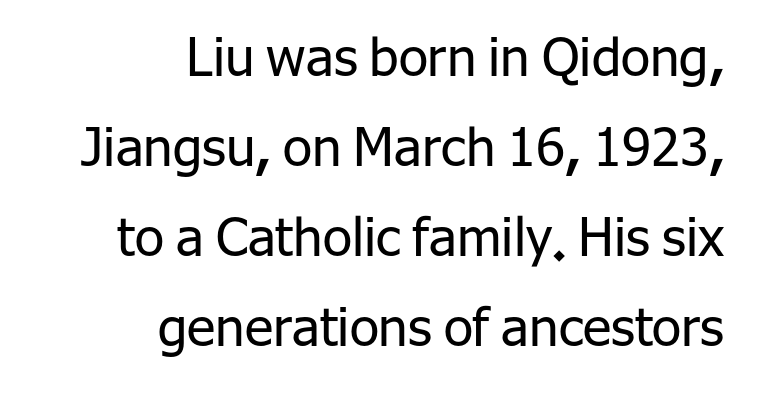
The letterforms sit shoulder to shoulder at normal distance. The rag falls on the left side of this text block. Designer's note — italics off, roman on. How would I describe the line gaps? Plain and ordinary. Proportional: the letters do not fall into vertical columns.
